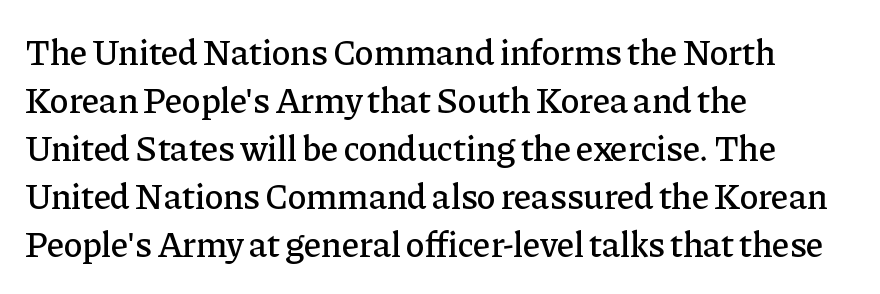
Little horizontal feet cap the strokes, marking this as serif type. Layout note: lines flush left. Is there any slant? The stems are plumb. Each letter keeps its own natural width here, so spacing adapts to shape. A clean baseline with only descenders dipping below it. These lines sit exactly where default settings would place them.
